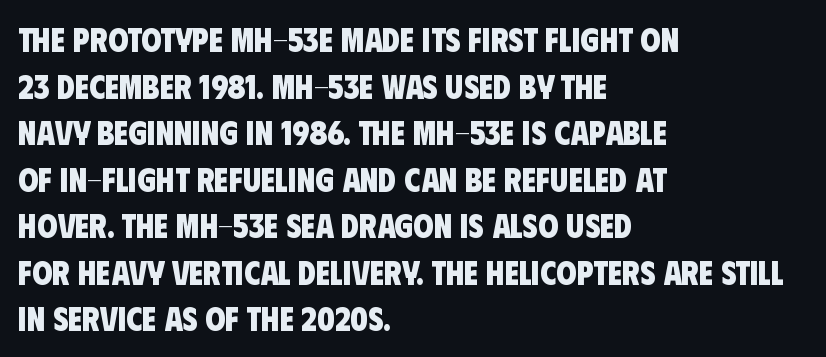
Q: Is the text bold? A: Yes.
Q: Is the typeface a serif or a sans-serif typeface? A: Sans-serif.
Q: Is the text underlined? A: No.
Q: How is the paragraph aligned? A: Left-aligned.
Q: Is the spacing between letters normal or unusually wide? A: Normal.
Q: Is the spacing between lines tight, normal or loose? A: Normal.
Q: Width (condensed, normal, or wide)? A: Condensed.
Q: Stroke contrast? A: Low.
Q: x-height? A: Large.
Q: Monospaced? A: No.
